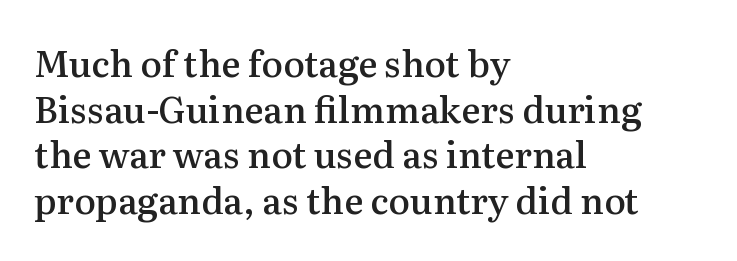
{"serif": "yes", "italic": "no", "bold": "semi", "weight": "semibold", "width": "normal", "stroke_contrast": "medium", "x_height": "medium", "monospaced": "no", "underline": "no", "align": "left", "line_spacing": "normal", "line_spacing_ratio": 1.27, "letter_spacing": "normal", "letter_spacing_em": 0.0, "glyph_px": 36}
